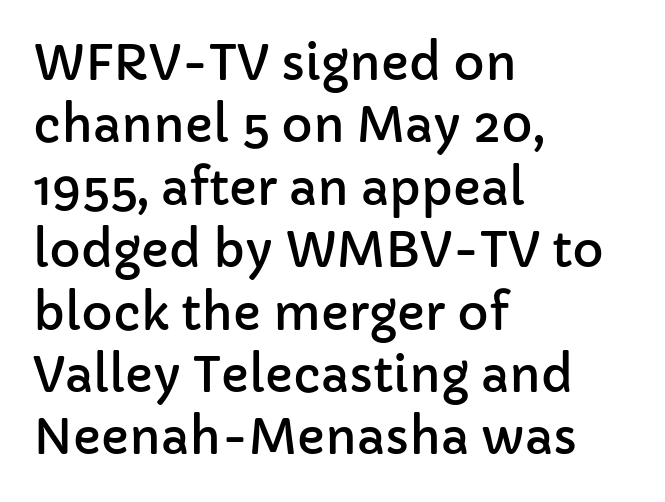
Typeset ragged right — the left edge is the straight one. These lines are rendered in a variable-pitch font. Decoration check: the copy has no underline. In terms of letterspacing, this is plain default setting. When letters stand straight like this, we call the style roman or upright. The leading is moderate, giving the passage an even texture.
